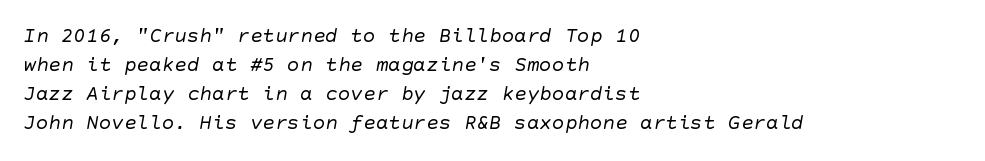
Summary of weight: not heavy and not bold. Type without underlining. You could call the tracking neutral — neither tight nor loose. Leading: standard.
